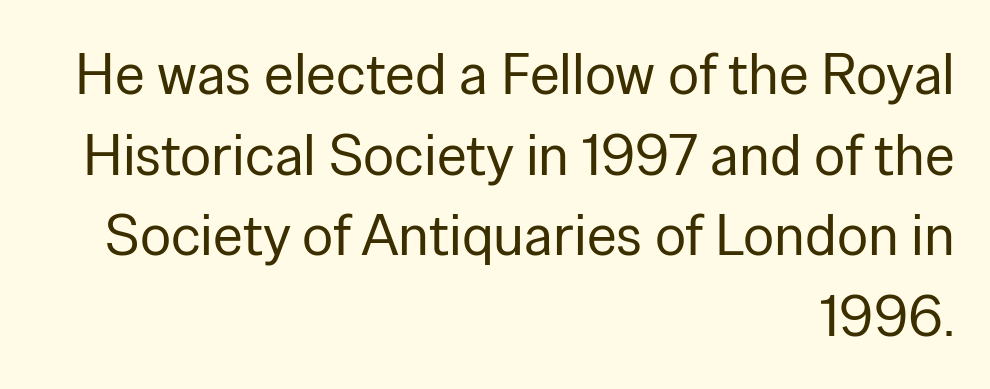
Q: Is the text bold? A: No.
Q: Is the text italic (slanted)? A: No, it is upright.
Q: Is the typeface a serif or a sans-serif typeface? A: Sans-serif.
Q: Is the text underlined? A: No.
Q: How is the paragraph aligned? A: Right-aligned.
Q: Is the spacing between letters normal or unusually wide? A: Normal.
Q: Is the spacing between lines tight, normal or loose? A: Normal.
Q: Width (condensed, normal, or wide)? A: Normal.
Q: Stroke contrast? A: Low.
Q: x-height? A: Medium.
Q: Monospaced? A: No.
